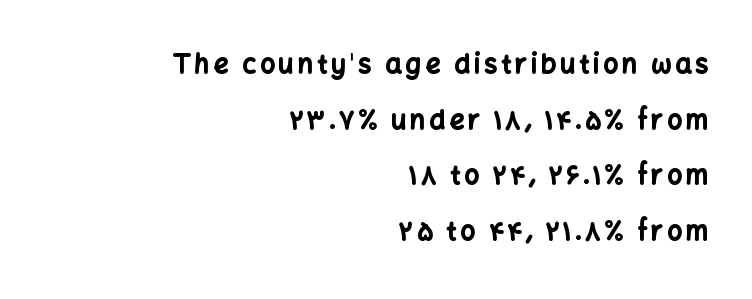
{"italic": "no", "bold": "yes", "underline": "no", "align": "right", "line_spacing": "loose", "line_spacing_ratio": 2.14, "glyph_px": 26}
